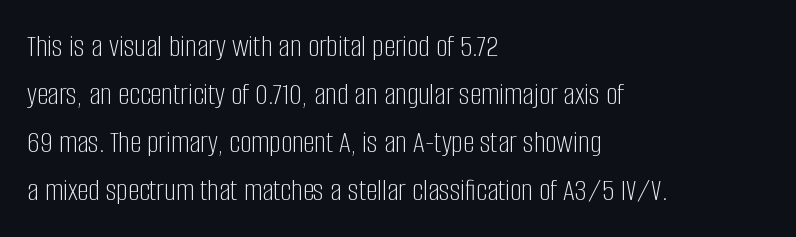
These lines were composed using upright roman letters. Anything drawn beneath the words? Only blank space. Heft: none added — not bold. In terms of letterform style, serifs are entirely absent. One glance says typical: line gaps are just what's usual.
